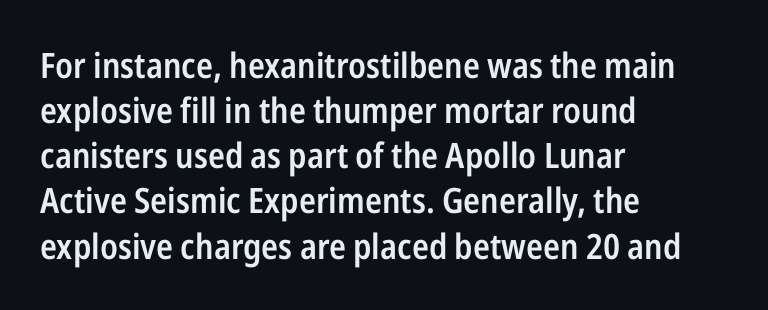
The image shows 35 px semibold, condensed sans-serif type, upright; set left-aligned, normal line spacing (1.29x), normal letter spacing, not underlined; low stroke contrast and a medium x-height.
